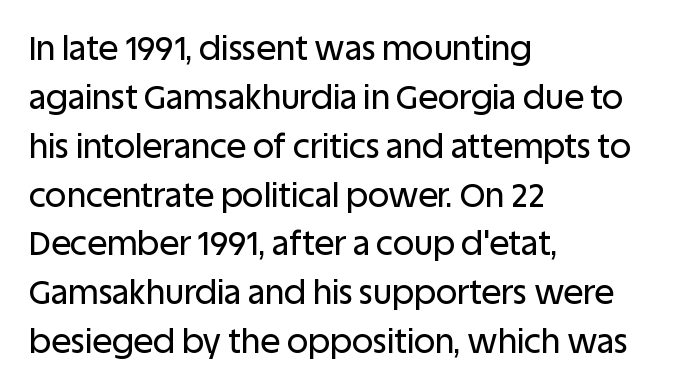
Q: Is the text italic (slanted)? A: No, it is upright.
Q: Is the typeface a serif or a sans-serif typeface? A: Sans-serif.
Q: Is the text underlined? A: No.
Q: How is the paragraph aligned? A: Left-aligned.
Q: Is the spacing between letters normal or unusually wide? A: Normal.
Q: Is the spacing between lines tight, normal or loose? A: Normal.
Q: Width (condensed, normal, or wide)? A: Normal.
Q: Stroke contrast? A: Low.
Q: x-height? A: Large.
Q: Monospaced? A: No.
